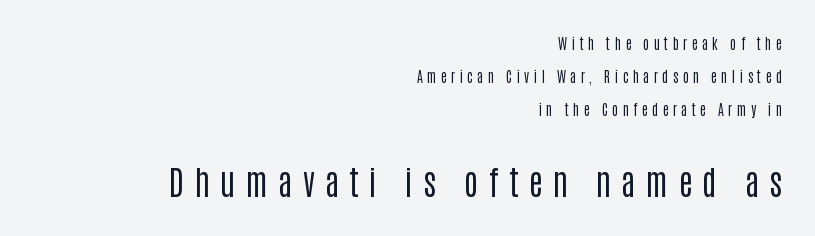
Q: Is the text bold? A: No.
Q: Is the text italic (slanted)? A: No, it is upright.
Q: Is the typeface a serif or a sans-serif typeface? A: Sans-serif.
Q: Is the text underlined? A: No.
Q: How is the paragraph aligned? A: Right-aligned.
Q: Is the spacing between letters normal or unusually wide? A: Unusually wide.
Q: Is the spacing between lines tight, normal or loose? A: Loose.
Q: Which block of text is set in a larger size, the first (top) or the second (bottom)? A: The second (bottom) one.
Q: Width (condensed, normal, or wide)? A: Condensed.
Q: Stroke contrast? A: Low.
Q: x-height? A: Large.
Q: Monospaced? A: No.
